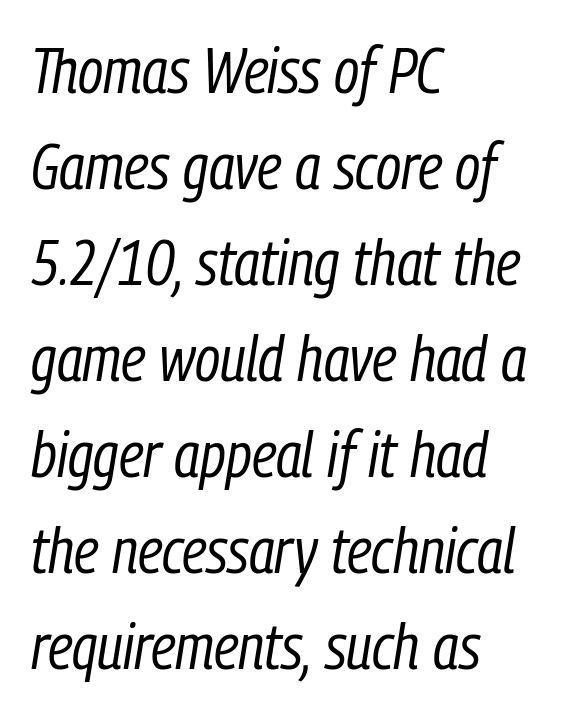
The image shows 64 px regular-weight, condensed type, italic (leaning right); set left-aligned, normal line spacing (1.5x), normal letter spacing, not underlined; low stroke contrast and a medium x-height.
